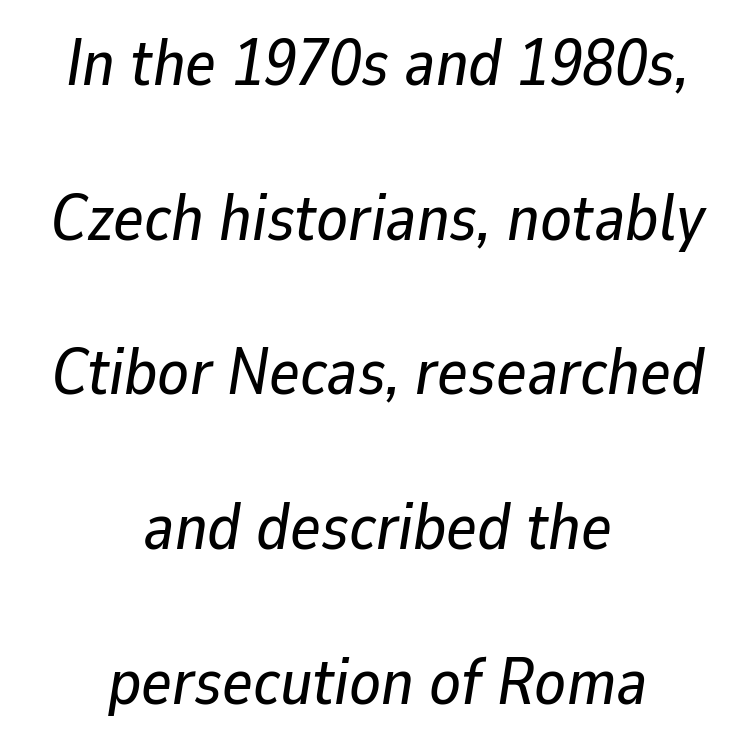
{"italic": "yes", "lean": "right", "slant_degrees": 9, "width": "normal", "stroke_contrast": "low", "x_height": "medium", "monospaced": "no", "underline": "no", "align": "center", "line_spacing": "loose", "line_spacing_ratio": 2.38, "letter_spacing": "normal", "letter_spacing_em": 0.0, "glyph_px": 65}
